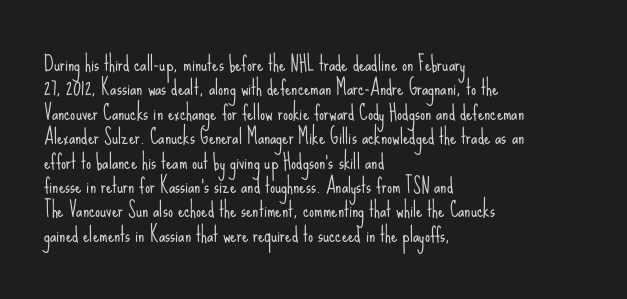
{"italic": "no", "bold": "no", "underline": "no", "align": "left", "line_spacing_ratio": 1.22, "letter_spacing": "normal", "letter_spacing_em": 0.0, "glyph_px": 20}
